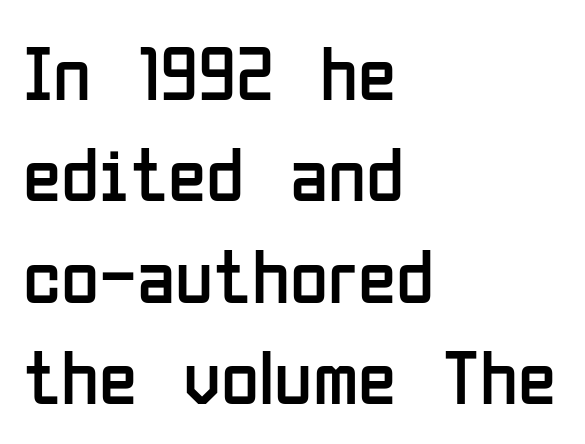
The rendering uses natural spacing where letterforms have individual widths. Tall strokes in this sample are plumb rather than angled. These lines are composed in type without serifs. Caption: face not bold, strokes unweighted.
